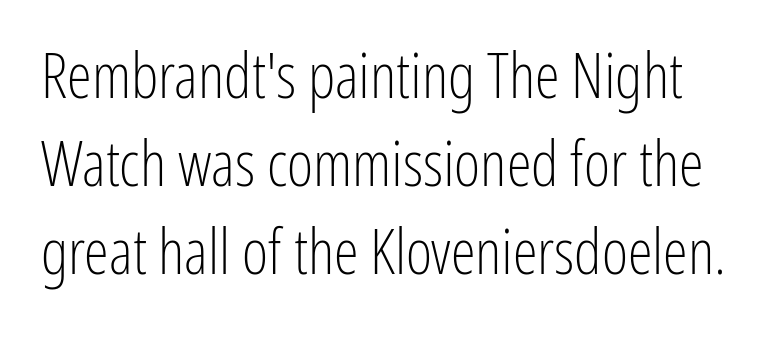
{"serif": "no", "italic": "no", "bold": "no", "weight": "light", "width": "condensed", "stroke_contrast": "low", "x_height": "medium", "monospaced": "no", "underline": "no", "line_spacing": "normal", "line_spacing_ratio": 1.4, "letter_spacing": "normal", "letter_spacing_em": 0.0, "glyph_px": 63}
